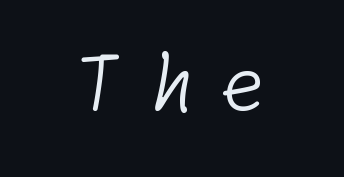
The image shows 76 px light sans-serif type; set unusually wide letter spacing (+0.32 em), not underlined; low stroke contrast and a medium x-height.
